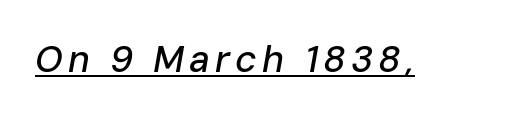
Q: Is the text italic (slanted)? A: Yes, it leans right by about 10 degrees.
Q: Is the text underlined? A: Yes.
Q: Width (condensed, normal, or wide)? A: Normal.
Q: Stroke contrast? A: Low.
Q: x-height? A: Medium.
Q: Monospaced? A: No.
